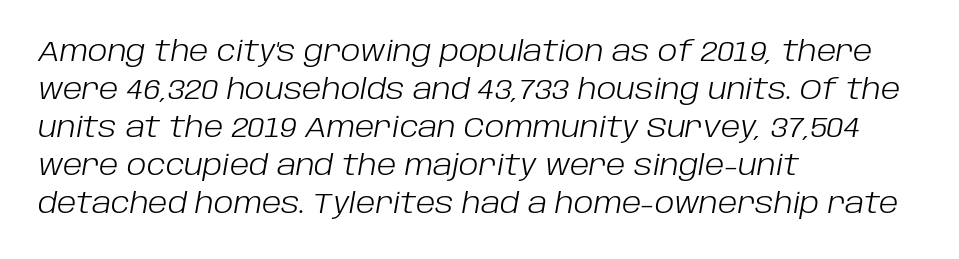
{"italic": "yes", "lean": "right", "slant_degrees": 10, "bold": "no", "weight": "light", "width": "normal", "stroke_contrast": "low", "x_height": "large", "monospaced": "no", "underline": "no", "align": "left", "line_spacing": "normal", "line_spacing_ratio": 1.36, "letter_spacing": "normal", "letter_spacing_em": 0.0, "glyph_px": 28}
